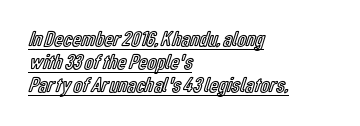
Q: Is the text italic (slanted)? A: Yes.
Q: Is the text underlined? A: Yes.
Q: How is the paragraph aligned? A: Left-aligned.
Q: Is the spacing between letters normal or unusually wide? A: Normal.
Q: Is the spacing between lines tight, normal or loose? A: Tight.
